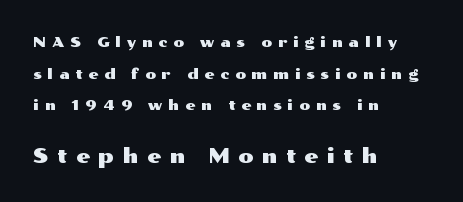
The image shows 20 px text type, upright; set left-aligned, loose line spacing (2.26x), unusually wide letter spacing (+0.42 em), not underlined; the second (bottom) block is 1.43x larger.
